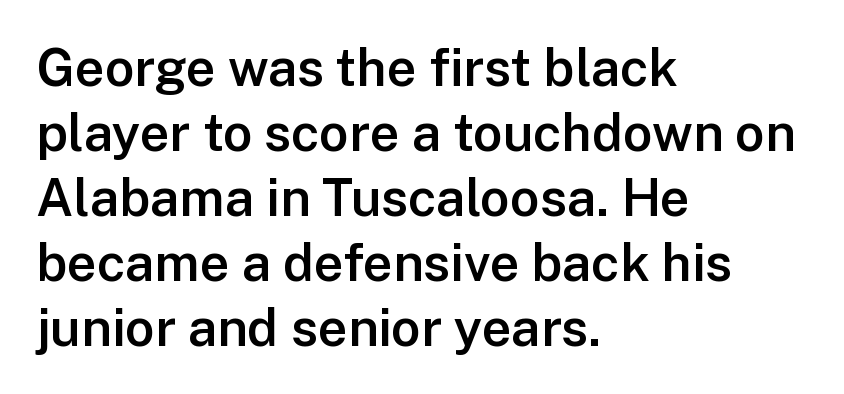
Visually the block forms a straight wall on the left and a jagged coastline on the right. Honestly, there is no underline to notice here at all. Unlike italic type, these characters show no tilt at all. Vertically, the passage feels balanced, rows spaced as you'd expect.
